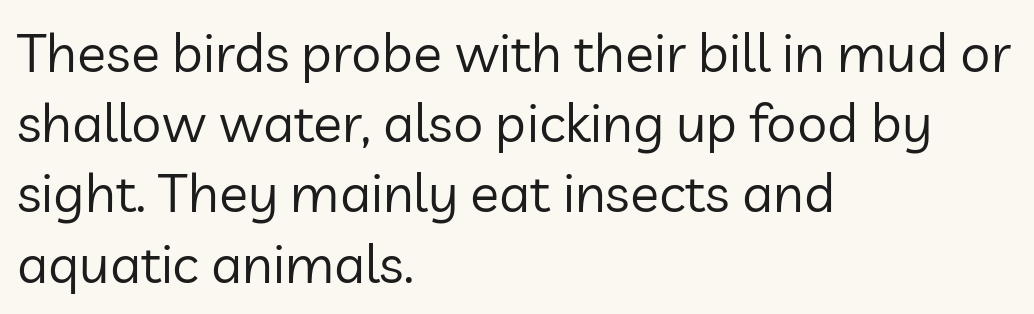
{"serif": "no", "italic": "no", "bold": "no", "weight": "regular", "width": "normal", "stroke_contrast": "low", "x_height": "medium", "monospaced": "no", "underline": "no", "align": "left", "line_spacing": "normal", "line_spacing_ratio": 1.3, "letter_spacing": "normal", "letter_spacing_em": 0.0, "glyph_px": 54}
